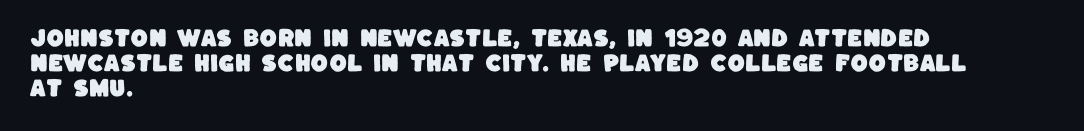
The image shows 20 px text type; set left-aligned, normal line spacing (1.25x), normal letter spacing, not underlined.
